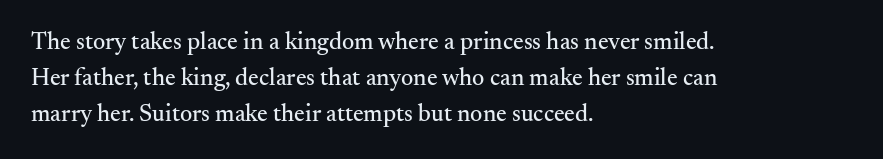
{"italic": "no", "underline": "no", "align": "left", "line_spacing": "normal", "line_spacing_ratio": 1.49, "letter_spacing": "normal", "letter_spacing_em": 0.0, "glyph_px": 24}
